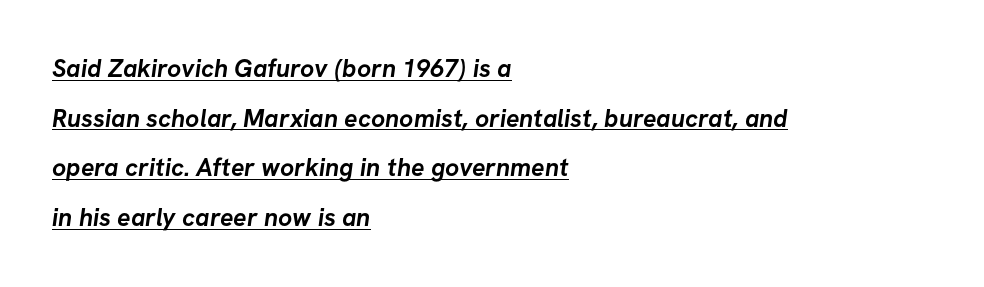
The strokes are fattened all the way to bold. What's the leading like? Stretched, with rows far apart. Nothing unusual about the tracking: characters are spaced as the font intends. Horizontal alignment here is leftward, the default for most running prose. Each line of the rendering has a horizontal stroke beneath the glyphs.
